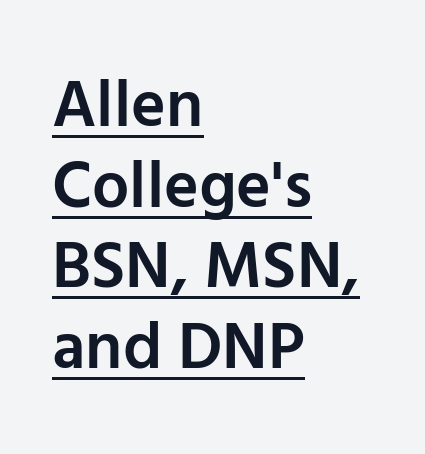
The image shows 66 px semibold sans-serif type, upright; set left-aligned, line spacing 1.22x, normal letter spacing, underlined; low stroke contrast and a medium x-height.
